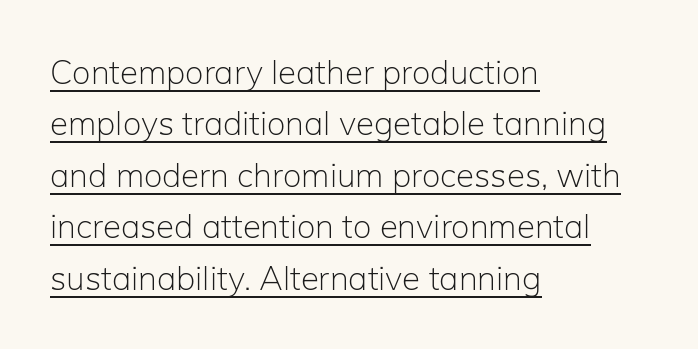
Line starts are locked; line ends wander. Leading matches the norm, producing a regular column. The face used here is proportionally spaced, like ordinary book or web type. Honestly, the letter spacing is just normal — you wouldn't notice it. The font is comparable to plain body text, perhaps lighter. Quick note: underline on.
